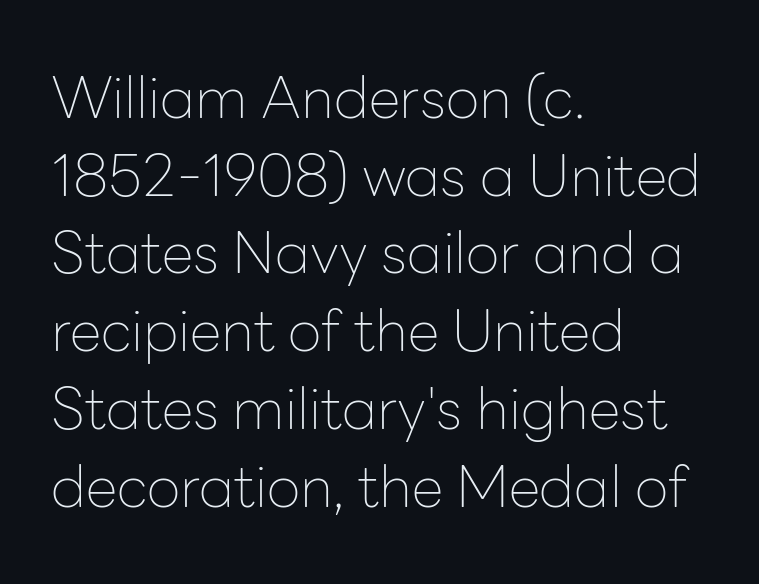
All the whitespace from short lines collects on the right. A clean baseline with only descenders dipping below it. A typesetter would mark this as roman, not italic. Is this a heavy cut? Hardly; it is regular or lighter. Evenly set lines give the paragraph a standard silhouette. This rendering employs a face without finishing strokes, i.e., a sans-serif.
